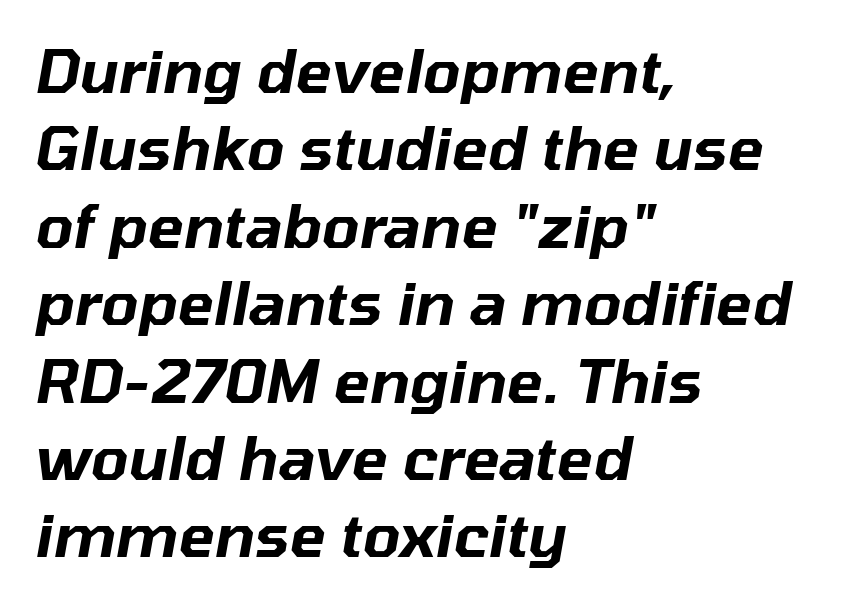
The image shows 60 px text type, italic (leaning right); set left-aligned, normal line spacing (1.29x), normal letter spacing, not underlined; low stroke contrast and a medium x-height.
